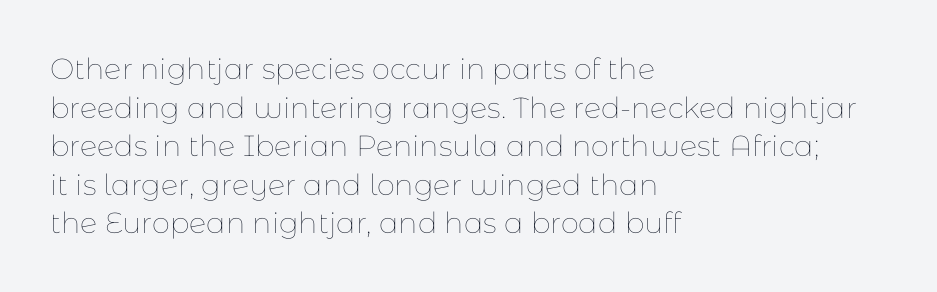
The image shows 29 px thin type, upright; set left-aligned, normal line spacing (1.33x), normal letter spacing, not underlined; low stroke contrast and a medium x-height.
